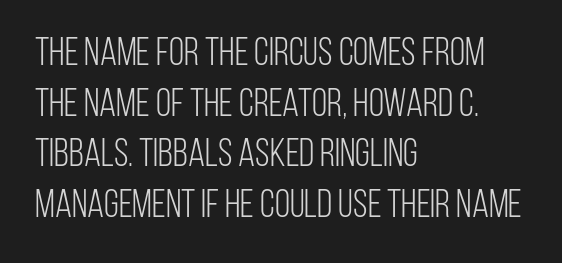
Anything drawn beneath the words? Only blank space. Horizontally, the lines are justified to the leading edge only. Does the leading feel generous? No, just average. Here the designer chose a conventional face with non-uniform glyph widths.
